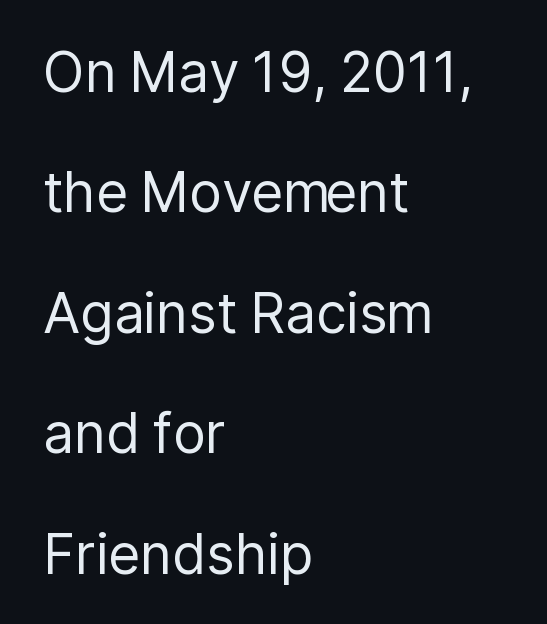
{"serif": "no", "italic": "no", "bold": "no", "weight": "regular", "width": "normal", "stroke_contrast": "low", "x_height": "medium", "monospaced": "no", "underline": "no", "align": "left", "line_spacing": "loose", "line_spacing_ratio": 2.19, "letter_spacing": "normal", "letter_spacing_em": 0.0, "glyph_px": 55}
